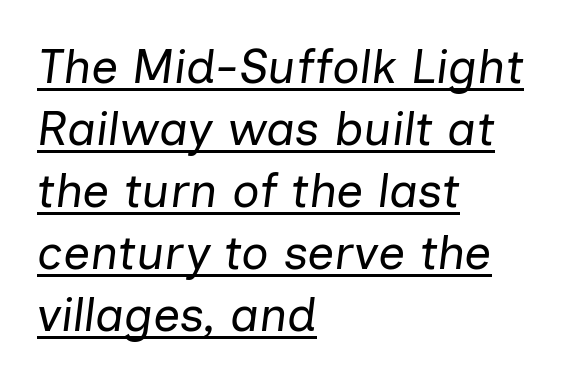
Quick note: underline on. Is there much room between lines? A standard amount, neither cramped nor airy. This is not heavy type; no bold has been used. Compared with a centered layout, this one pins lines to the left instead. Note the varied advance widths — an 'i' is clearly narrower than an 'm'.
